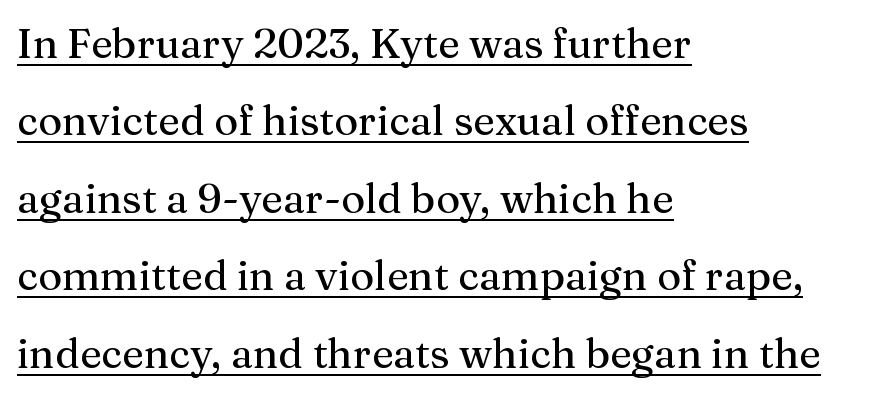
The typography opts for an upright posture over an oblique one. Decoration check: the copy is underlined. Each line starts at the same left margin while the right side varies. Note: serifs present on the glyphs. Students, note that the glyphs here touch the page at normal intervals. Character widths vary here, with narrow letters taking less room than wide ones.
